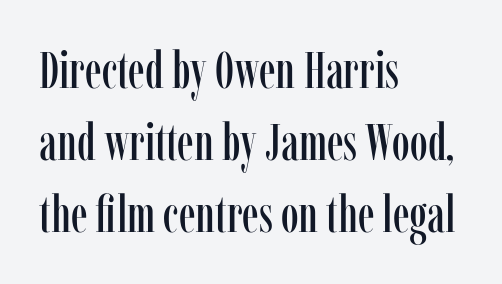
{"serif": "yes", "italic": "no", "width": "condensed", "stroke_contrast": "low", "x_height": "medium", "monospaced": "no", "underline": "no", "align": "left", "line_spacing": "normal", "line_spacing_ratio": 1.41, "letter_spacing": "normal", "letter_spacing_em": 0.0, "glyph_px": 51}
